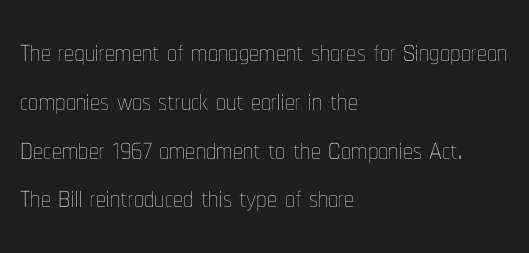
Reading down the block, your eye returns to a fixed left position each line. The passage shown is not bold in any degree. The face used here is rendered with its standard letterfit. No word sits above an underline. The lettering holds an erect, upright posture throughout. The rendering uses natural spacing where letterforms have individual widths.
